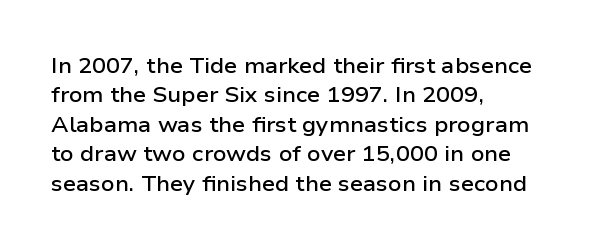
{"italic": "no", "bold": "semi", "underline": "no", "align": "left", "line_spacing": "normal", "line_spacing_ratio": 1.4, "letter_spacing": "normal", "letter_spacing_em": 0.0, "glyph_px": 21}
